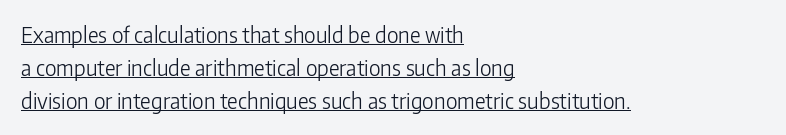
The image shows 21 px text type, upright; set left-aligned, normal line spacing (1.56x), normal letter spacing, underlined.
